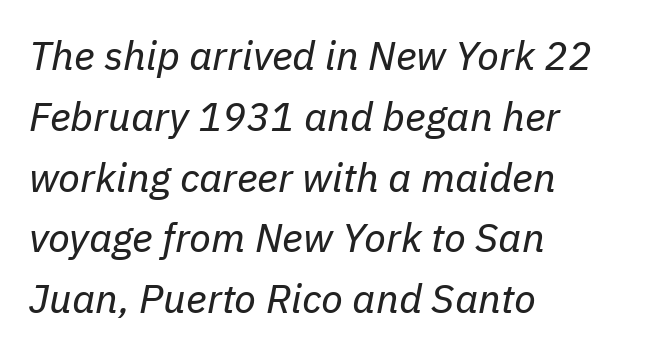
Short note: letters normally spaced. Clear beneath every line of the passage. Rows of type keep a routine distance in the vertical direction. The glyphs look as if they've been sheared to an angle.
